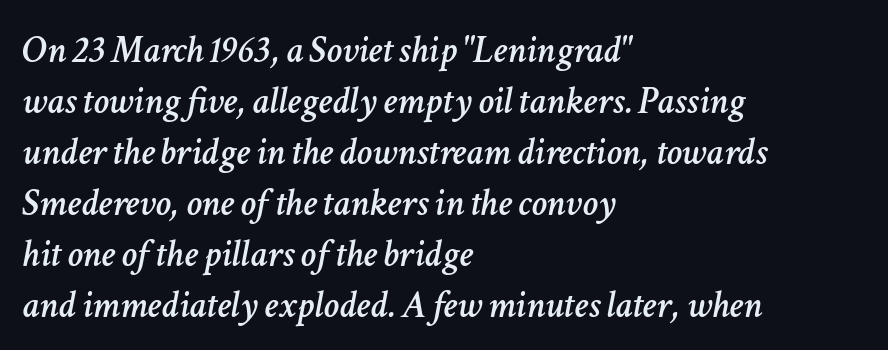
These lines are rendered in a variable-pitch font. Yep, that's italic — everything's leaning. The foot of each line stays bare and open. A typesetter would call this leading conventional body-copy spacing. Look at the tracking — it's just the regular setting, nothing added. Short and long lines alike share a common starting point at left.
